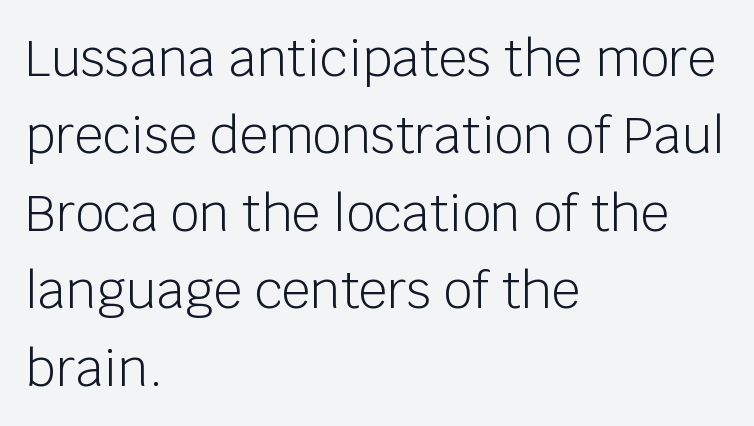
Q: Is the text bold? A: No.
Q: Is the text italic (slanted)? A: No, it is upright.
Q: Is the typeface a serif or a sans-serif typeface? A: Sans-serif.
Q: Is the text underlined? A: No.
Q: How is the paragraph aligned? A: Left-aligned.
Q: Is the spacing between letters normal or unusually wide? A: Normal.
Q: Is the spacing between lines tight, normal or loose? A: Normal.
Q: Width (condensed, normal, or wide)? A: Normal.
Q: Stroke contrast? A: Low.
Q: x-height? A: Large.
Q: Monospaced? A: No.
